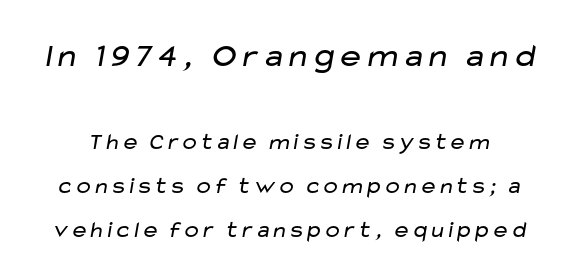
The image shows 34 px regular-weight, wide sans-serif type; set loose line spacing (1.91x), normal letter spacing, not underlined; the first (top) block is 1.48x larger; low stroke contrast and a medium x-height.
